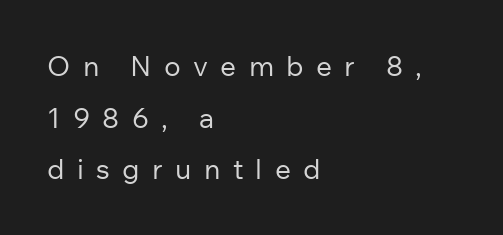
{"serif": "no", "italic": "no", "bold": "no", "weight": "regular", "width": "normal", "stroke_contrast": "low", "x_height": "medium", "monospaced": "no", "underline": "no", "align": "left", "line_spacing_ratio": 1.84, "letter_spacing": "wide", "letter_spacing_em": 0.44, "glyph_px": 28}
